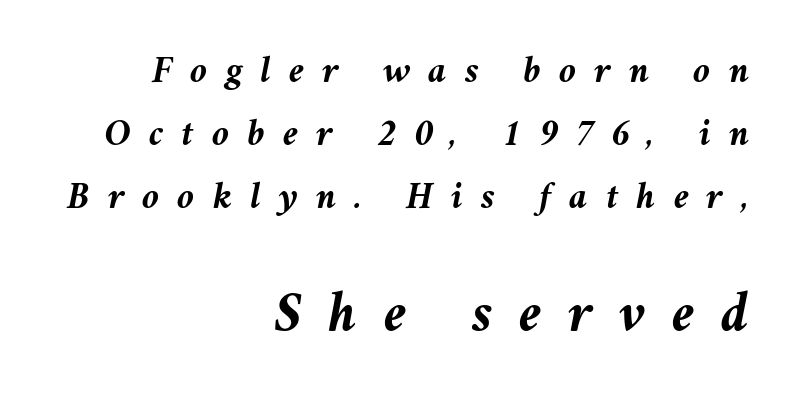
Quick note: italic. Is the type bold? Yes — the strokes are clearly thick and heavy. A student would call this right alignment; a typographer would say flush right, rag left. A bare baseline throughout the passage. Between one letter and the next there's a generous, obvious gap.
